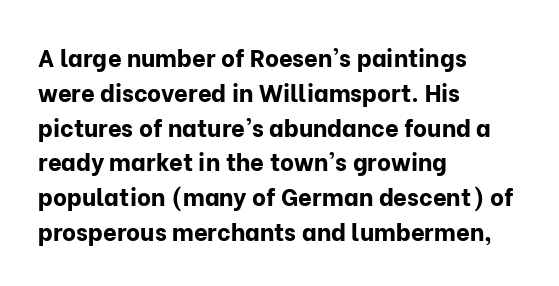
{"italic": "no", "bold": "yes", "underline": "no", "align": "left", "line_spacing": "normal", "line_spacing_ratio": 1.45, "letter_spacing": "normal", "letter_spacing_em": 0.0, "glyph_px": 24}
